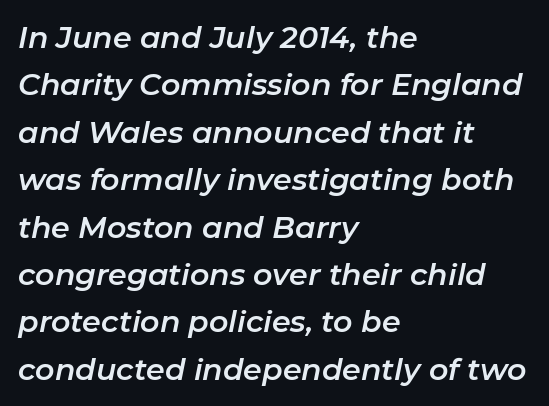
{"italic": "yes", "lean": "right", "slant_degrees": 11, "width": "normal", "stroke_contrast": "low", "x_height": "medium", "monospaced": "no", "underline": "no", "align": "left", "line_spacing": "normal", "line_spacing_ratio": 1.58, "letter_spacing": "normal", "letter_spacing_em": 0.0, "glyph_px": 30}
